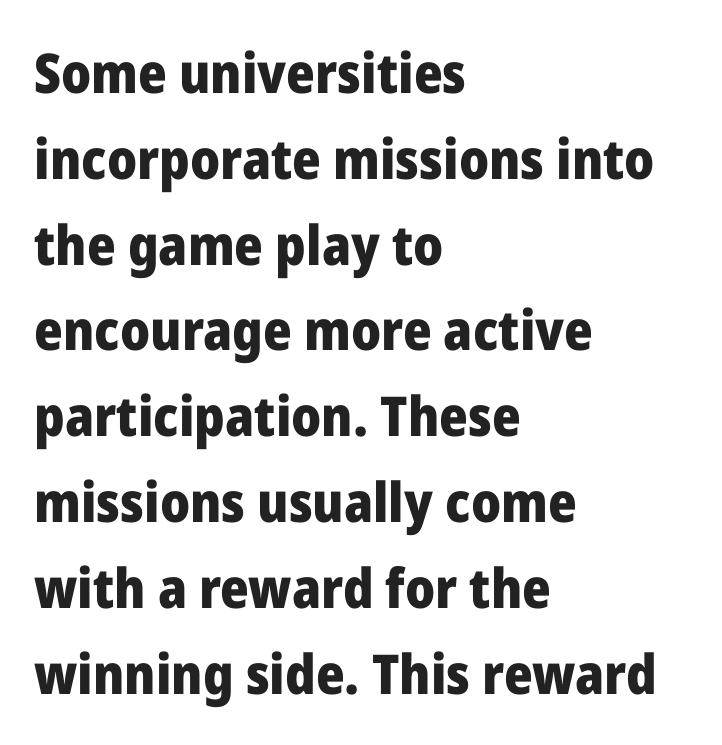
The image shows 55 px heavy sans-serif type, upright; set left-aligned, normal line spacing (1.56x), normal letter spacing, not underlined; low stroke contrast and a medium x-height.
